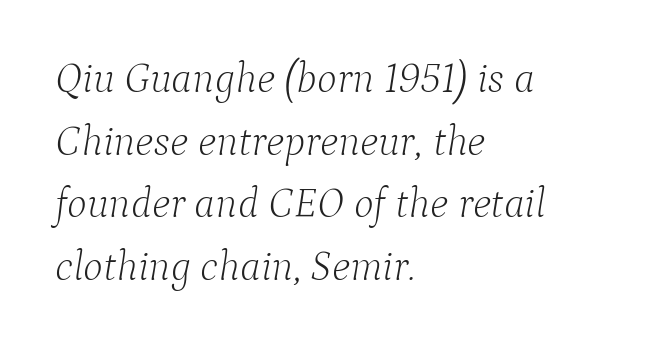
{"serif": "yes", "italic": "yes", "lean": "right", "slant_degrees": 9, "bold": "no", "weight": "light", "width": "normal", "stroke_contrast": "low", "x_height": "medium", "monospaced": "no", "underline": "no", "align": "left", "line_spacing": "normal", "line_spacing_ratio": 1.49, "letter_spacing": "normal", "letter_spacing_em": 0.0, "glyph_px": 42}
